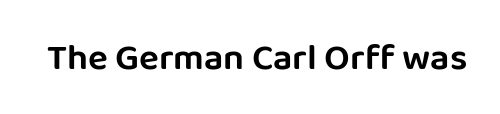
{"serif": "no", "italic": "no", "width": "normal", "stroke_contrast": "low", "x_height": "large", "monospaced": "no", "underline": "no", "letter_spacing": "normal", "letter_spacing_em": 0.0, "glyph_px": 37}
